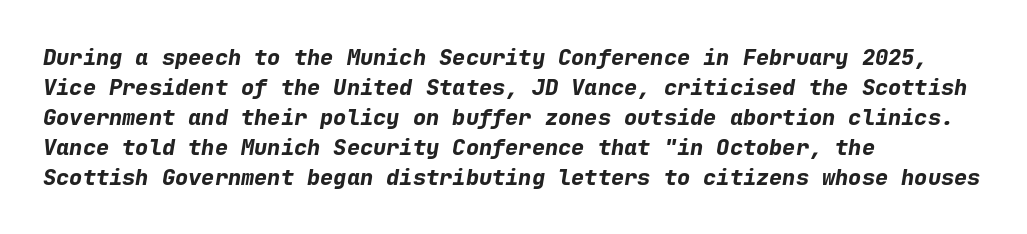
{"italic": "yes", "lean": "right", "slant_degrees": 9, "bold": "yes", "underline": "no", "align": "left", "line_spacing": "normal", "line_spacing_ratio": 1.36, "letter_spacing": "normal", "letter_spacing_em": 0.0, "glyph_px": 22}
